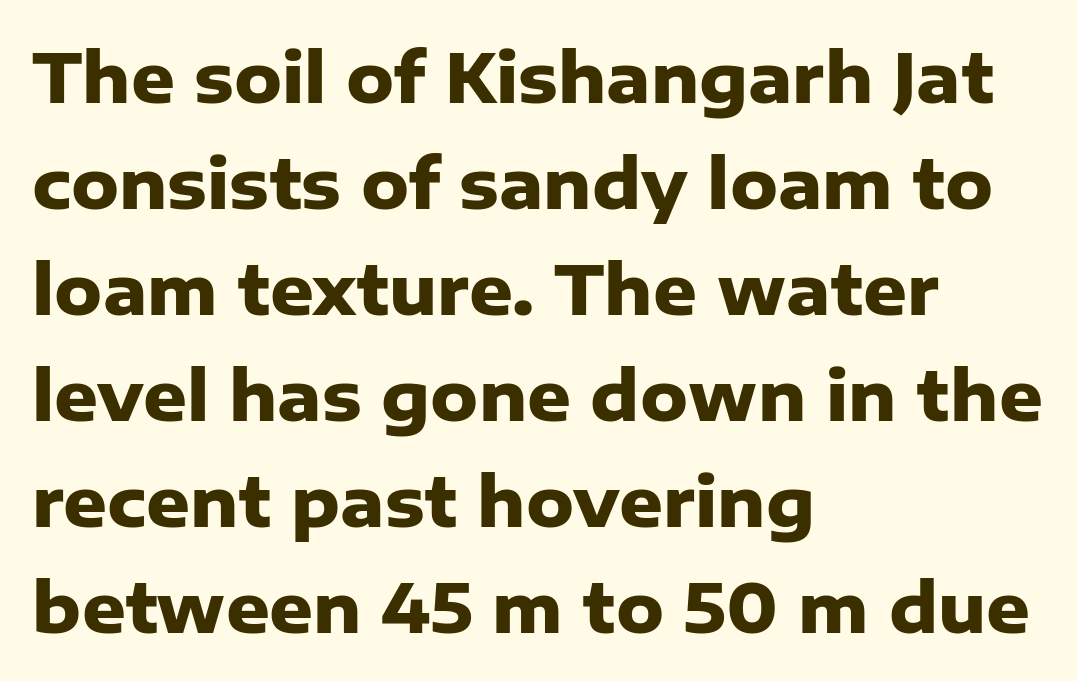
{"serif": "no", "italic": "no", "bold": "yes", "weight": "heavy", "width": "normal", "stroke_contrast": "low", "x_height": "medium", "monospaced": "no", "underline": "no", "align": "left", "line_spacing": "normal", "line_spacing_ratio": 1.56, "letter_spacing": "normal", "letter_spacing_em": 0.0, "glyph_px": 68}
